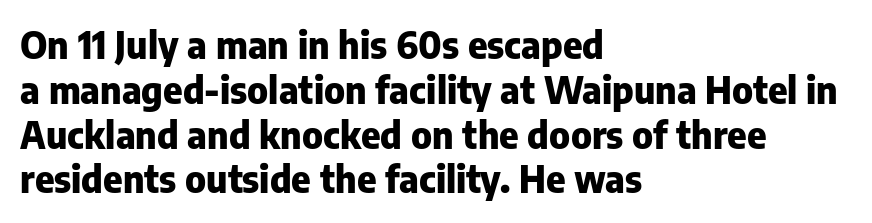
The image shows 37 px heavy sans-serif type, upright; set left-aligned, line spacing 1.21x, normal letter spacing, not underlined; low stroke contrast and a medium x-height.
